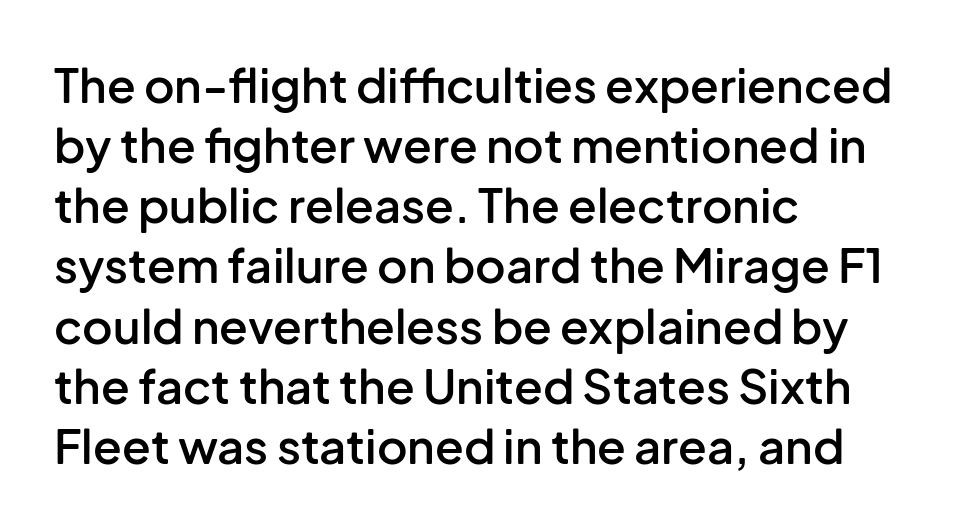
Q: Is the text bold? A: Semi-bold.
Q: Is the text italic (slanted)? A: No, it is upright.
Q: Is the typeface a serif or a sans-serif typeface? A: Sans-serif.
Q: Is the text underlined? A: No.
Q: How is the paragraph aligned? A: Left-aligned.
Q: Is the spacing between letters normal or unusually wide? A: Normal.
Q: Is the spacing between lines tight, normal or loose? A: Normal.
Q: Width (condensed, normal, or wide)? A: Normal.
Q: Stroke contrast? A: Low.
Q: x-height? A: Medium.
Q: Monospaced? A: No.
